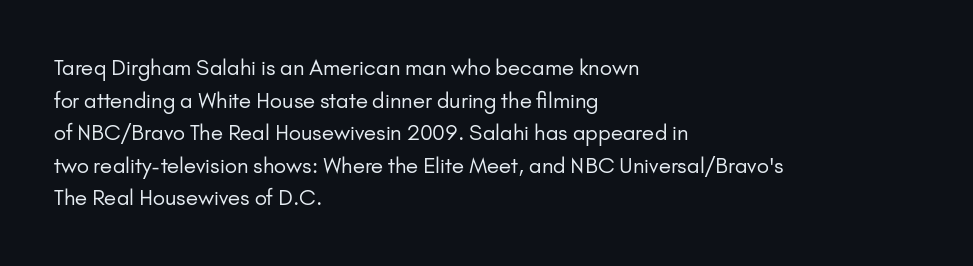
The axis of the letterforms is exactly vertical. Here the glyphs are tracked normally, forming tight word shapes. Descenders hang freely into open space. Line beginnings align vertically; line endings do not. The rows are spaced the way most documents space them.
